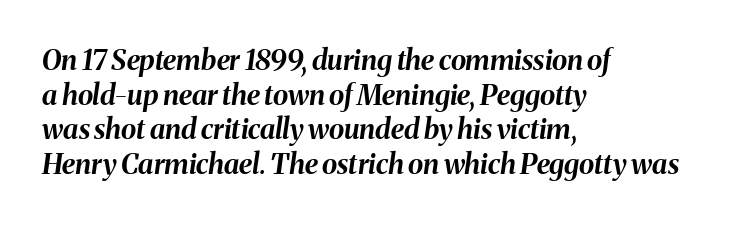
{"italic": "yes", "lean": "right", "slant_degrees": 8, "bold": "yes", "weight": "bold", "width": "normal", "stroke_contrast": "medium", "x_height": "medium", "monospaced": "no", "underline": "no", "align": "left", "line_spacing_ratio": 1.24, "letter_spacing": "normal", "letter_spacing_em": 0.0, "glyph_px": 28}
